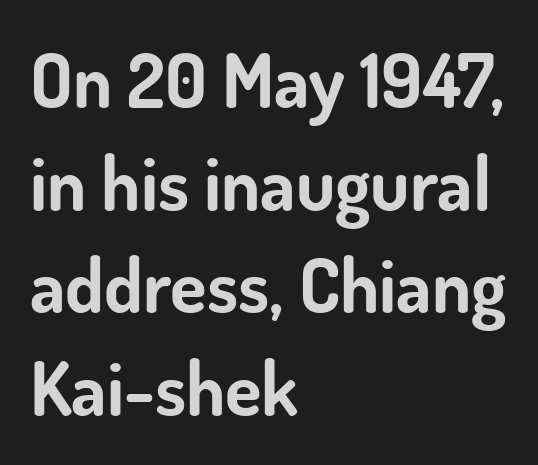
Q: Is the text bold? A: Yes.
Q: Is the text italic (slanted)? A: No, it is upright.
Q: Is the typeface a serif or a sans-serif typeface? A: Sans-serif.
Q: Is the text underlined? A: No.
Q: How is the paragraph aligned? A: Left-aligned.
Q: Is the spacing between letters normal or unusually wide? A: Normal.
Q: Is the spacing between lines tight, normal or loose? A: Normal.
Q: Width (condensed, normal, or wide)? A: Normal.
Q: Stroke contrast? A: Low.
Q: x-height? A: Small.
Q: Monospaced? A: No.
